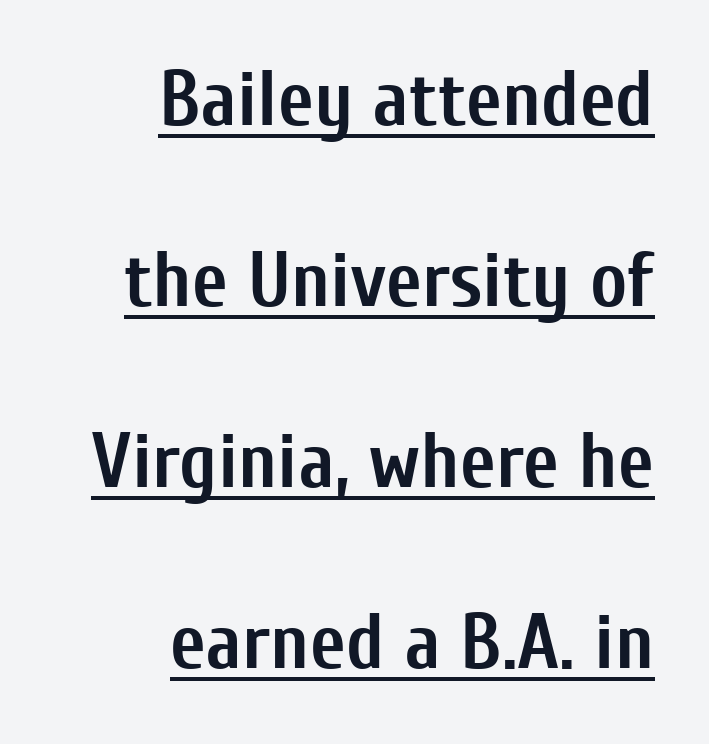
{"serif": "no", "italic": "no", "bold": "yes", "weight": "semibold", "width": "condensed", "stroke_contrast": "low", "x_height": "medium", "monospaced": "no", "underline": "yes", "align": "right", "line_spacing": "loose", "line_spacing_ratio": 2.32, "letter_spacing": "normal", "letter_spacing_em": 0.0, "glyph_px": 78}
